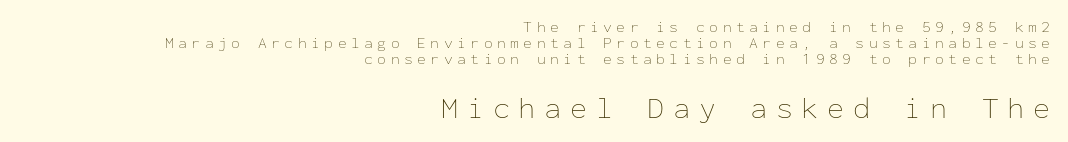
Caption: multi-line text, flush right, ragged left. Which chunk is bigger? The second one — the bottom block dwarfs the top. A typesetter would call this leading minimal, almost set solid. Inter-character spacing is expanded well beyond the font's built-in metrics. Quick note: underline off.
